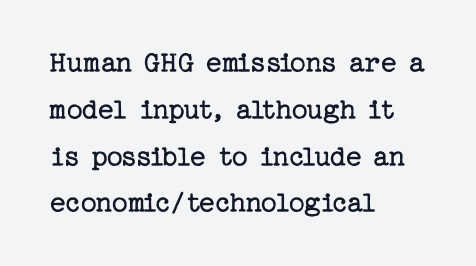
Which margin do the lines hug? The left one — the right edge is uneven. The baseline area is clear. Spacing between characters is what you'd get straight out of the box. This sample uses a serif face. No letter is thick-stroked: the sample isn't bold.
